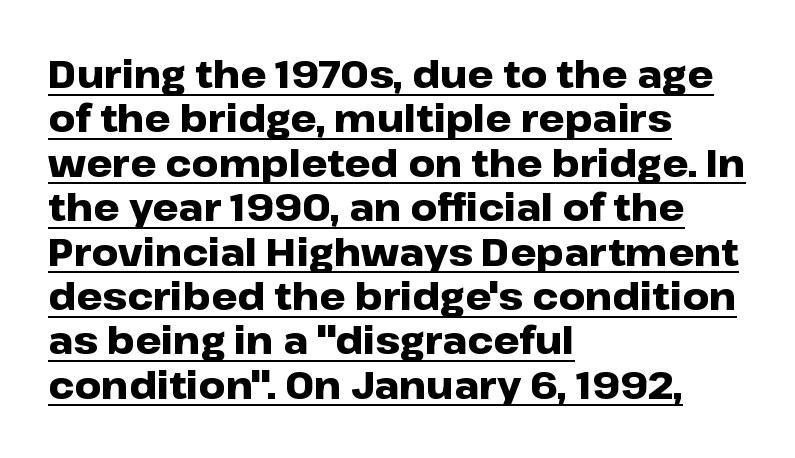
{"serif": "no", "italic": "no", "bold": "yes", "weight": "heavy", "width": "wide", "stroke_contrast": "low", "x_height": "medium", "monospaced": "no", "underline": "yes", "align": "left", "line_spacing_ratio": 1.2, "letter_spacing": "normal", "letter_spacing_em": 0.0, "glyph_px": 37}
